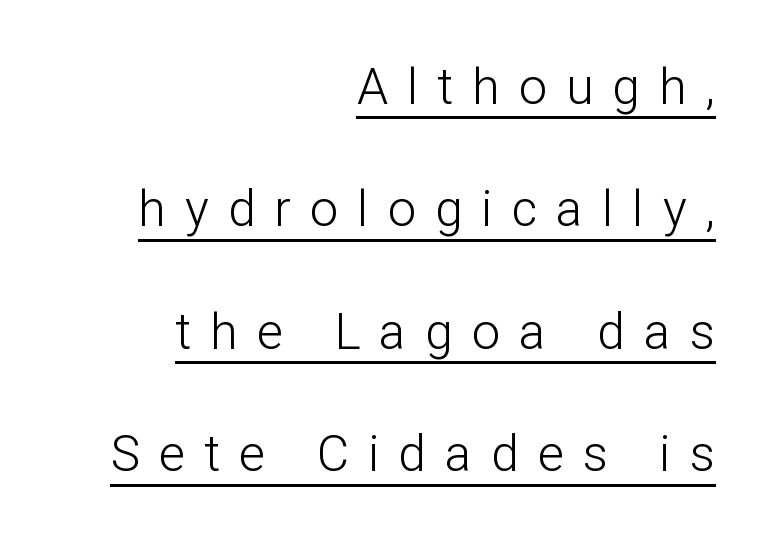
What kind of face is this? One without serifs — a sans. The paragraph shown leans on its right margin. Students, note that the glyphs here are deliberately spaced far apart. Weight: regular or lighter.
